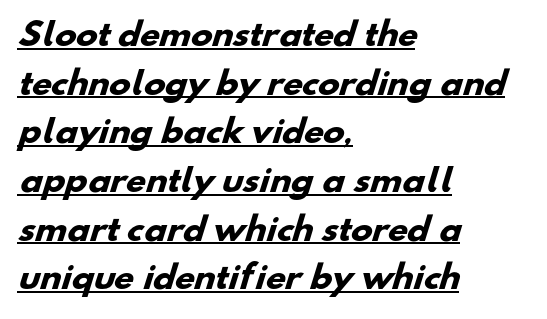
Q: Is the text bold? A: Yes.
Q: Is the typeface a serif or a sans-serif typeface? A: Sans-serif.
Q: Is the text underlined? A: Yes.
Q: How is the paragraph aligned? A: Left-aligned.
Q: Is the spacing between letters normal or unusually wide? A: Normal.
Q: Is the spacing between lines tight, normal or loose? A: Normal.
Q: Width (condensed, normal, or wide)? A: Normal.
Q: Stroke contrast? A: Low.
Q: x-height? A: Small.
Q: Monospaced? A: No.
